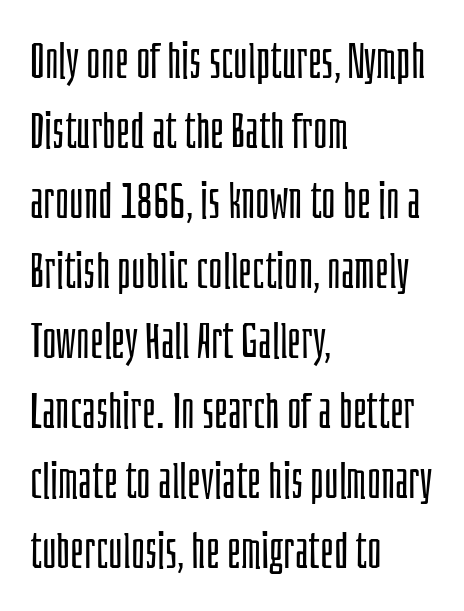
The image shows 49 px light, condensed sans-serif type, upright; set left-aligned, normal line spacing (1.43x), normal letter spacing, not underlined; low stroke contrast and a large x-height.
